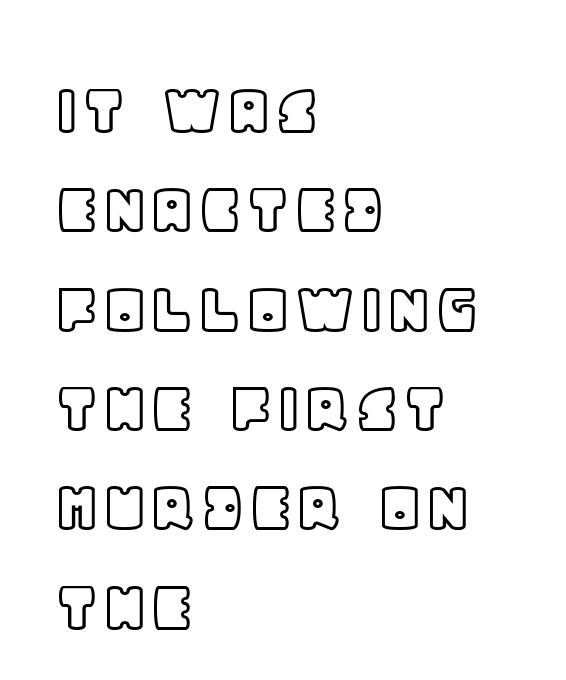
{"italic": "no", "width": "normal", "x_height": "large", "monospaced": "no", "underline": "no", "align": "left", "line_spacing": "normal", "line_spacing_ratio": 1.29, "letter_spacing": "normal", "letter_spacing_em": 0.0, "glyph_px": 77}
